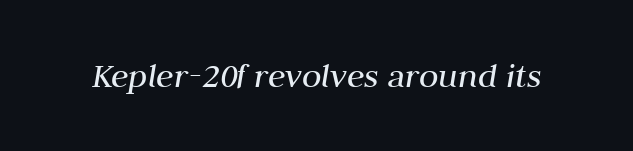
Q: Is the text bold? A: No.
Q: Is the text italic (slanted)? A: Yes, it leans right by about 10 degrees.
Q: Is the text underlined? A: No.
Q: Is the spacing between letters normal or unusually wide? A: Normal.
Q: Width (condensed, normal, or wide)? A: Normal.
Q: Stroke contrast? A: Medium.
Q: x-height? A: Medium.
Q: Monospaced? A: No.
